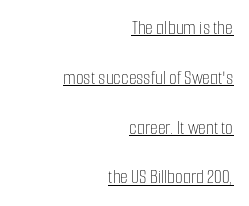
Q: Is the text bold? A: No.
Q: Is the text italic (slanted)? A: No, it is upright.
Q: Is the text underlined? A: Yes.
Q: How is the paragraph aligned? A: Right-aligned.
Q: Is the spacing between letters normal or unusually wide? A: Normal.
Q: Is the spacing between lines tight, normal or loose? A: Loose.
